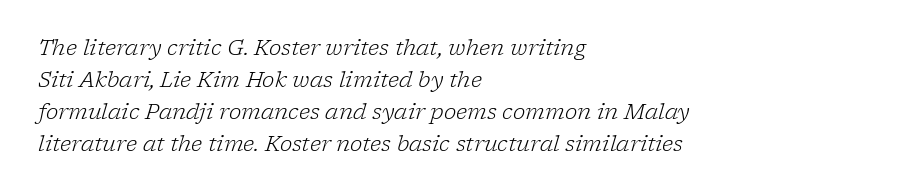
The rendering keeps characters at their native spacing. In CSS terms this would be text-align: left. Anything drawn beneath the words? Only blank space. Looking at the ascenders, they clearly lean. Is there much room between lines? A standard amount, neither cramped nor airy.
